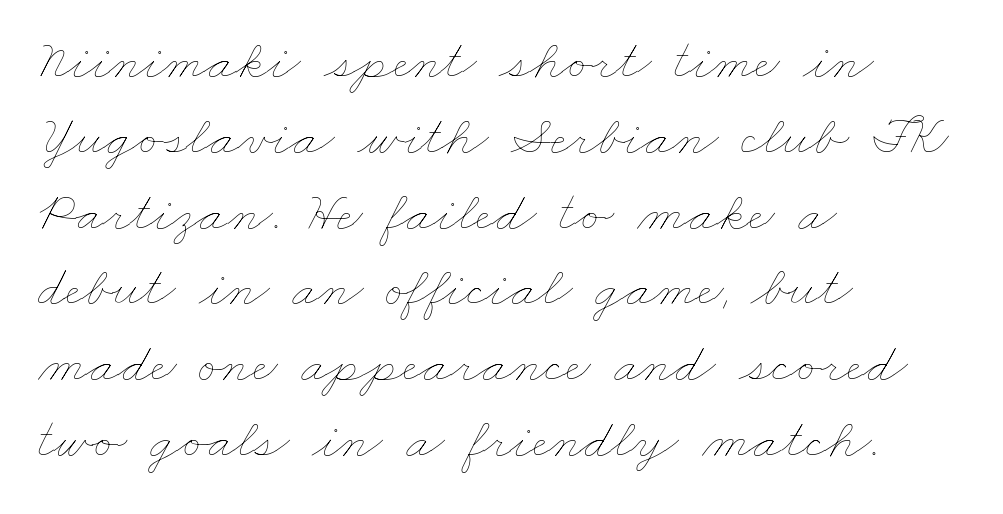
Q: Is the text bold? A: No.
Q: Is the text underlined? A: No.
Q: How is the paragraph aligned? A: Left-aligned.
Q: Is the spacing between letters normal or unusually wide? A: Normal.
Q: Is the spacing between lines tight, normal or loose? A: Normal.
Q: Width (condensed, normal, or wide)? A: Wide.
Q: Stroke contrast? A: Low.
Q: x-height? A: Small.
Q: Monospaced? A: No.
